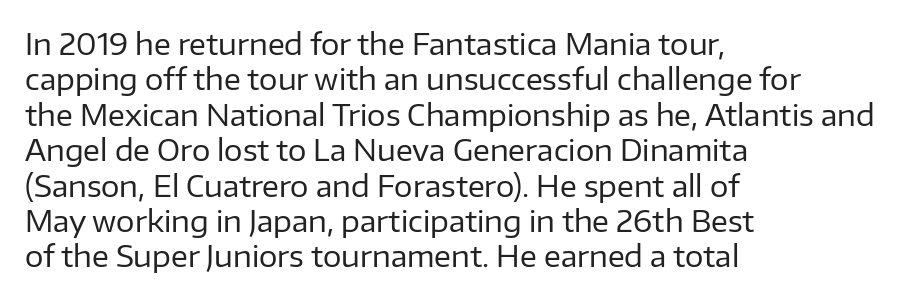
Nope, not italic — everything's standing straight. The letterforms sit shoulder to shoulder at normal distance. No extra ink here — the face is not bold. Check under the words: just untouched page. The text block is weighted toward the left margin, trailing off unevenly rightward. You could not count columns in this text — the font is proportionally spaced.
